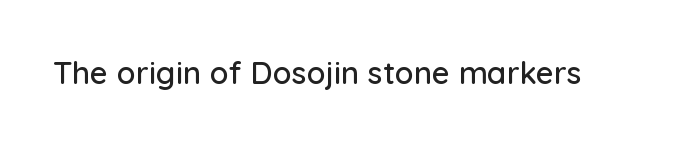
Q: Is the text italic (slanted)? A: No, it is upright.
Q: Is the typeface a serif or a sans-serif typeface? A: Sans-serif.
Q: Is the text underlined? A: No.
Q: Is the spacing between letters normal or unusually wide? A: Normal.
Q: Width (condensed, normal, or wide)? A: Normal.
Q: Stroke contrast? A: Low.
Q: x-height? A: Medium.
Q: Monospaced? A: No.
